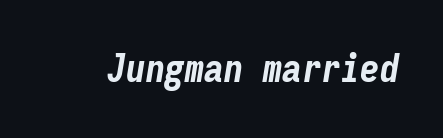
Q: Is the text bold? A: Yes.
Q: Is the text italic (slanted)? A: Yes, it leans right by about 9 degrees.
Q: Is the text underlined? A: No.
Q: Is the spacing between letters normal or unusually wide? A: Normal.
Q: Width (condensed, normal, or wide)? A: Condensed.
Q: Stroke contrast? A: Low.
Q: x-height? A: Medium.
Q: Monospaced? A: Yes.
